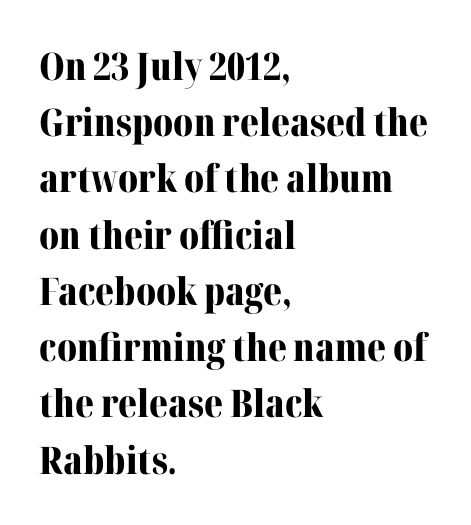
In terms of posture, this sample is upright. In terms of letterspacing, this is plain default setting. Vertical spacing — default. Do the characters align in a grid? No, the font is proportional. Unlike a clean sans, this face finishes its strokes with serifs.
